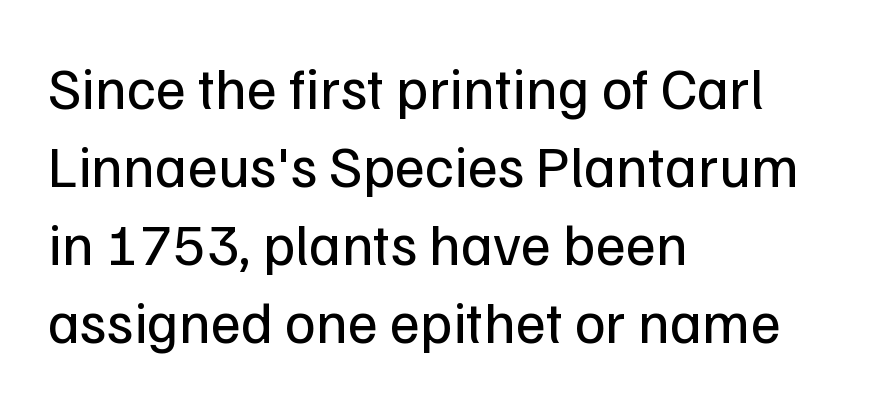
Q: Is the text bold? A: No.
Q: Is the text italic (slanted)? A: No, it is upright.
Q: Is the typeface a serif or a sans-serif typeface? A: Sans-serif.
Q: Is the text underlined? A: No.
Q: How is the paragraph aligned? A: Left-aligned.
Q: Is the spacing between letters normal or unusually wide? A: Normal.
Q: Is the spacing between lines tight, normal or loose? A: Normal.
Q: Width (condensed, normal, or wide)? A: Normal.
Q: Stroke contrast? A: Low.
Q: x-height? A: Medium.
Q: Monospaced? A: No.
